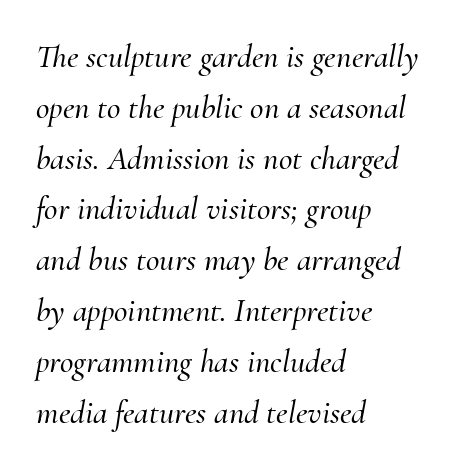
The space between consecutive lines is moderate. The words here are not underlined. The letters sit at their default tracking, neither squeezed nor spread. When letters slant like this, we call the style italic. The text was rendered using a seriffed face with decorative stroke endings.
